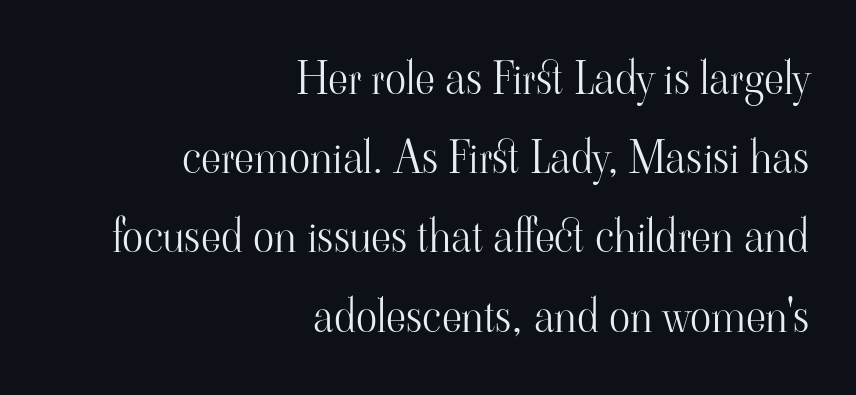
This sample uses an upright cut, with every glyph sitting square on the baseline. The gap between lines stays unmarked. Varying glyph widths throughout — classic text-font behaviour. Serifs: yes, visible at the terminals of the letterforms. The lines are quadded right. Does extra space separate the letters? No, they use regular spacing.
